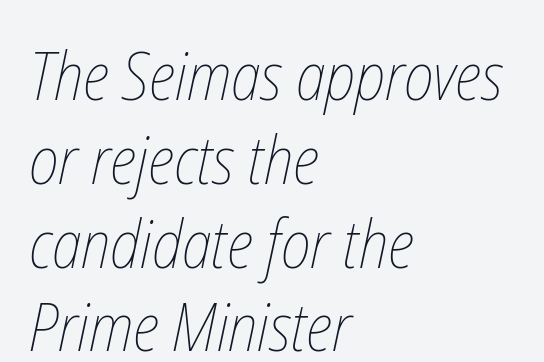
{"bold": "no", "weight": "thin", "width": "condensed", "stroke_contrast": "low", "x_height": "medium", "monospaced": "no", "underline": "no", "align": "left", "line_spacing": "normal", "line_spacing_ratio": 1.27, "letter_spacing": "normal", "letter_spacing_em": 0.0, "glyph_px": 66}
